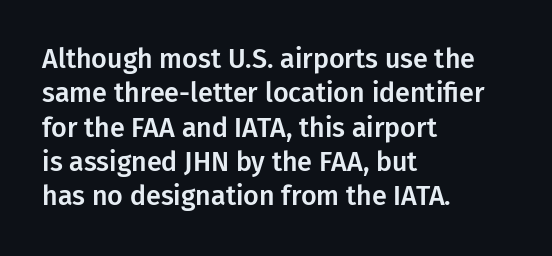
{"italic": "no", "underline": "no", "align": "left", "line_spacing": "normal", "line_spacing_ratio": 1.27, "letter_spacing": "normal", "letter_spacing_em": 0.0, "glyph_px": 27}
